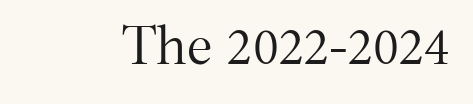
Q: Is the text bold? A: No.
Q: Is the text italic (slanted)? A: No, it is upright.
Q: Is the typeface a serif or a sans-serif typeface? A: Serif.
Q: Is the text underlined? A: No.
Q: Is the spacing between letters normal or unusually wide? A: Normal.
Q: Width (condensed, normal, or wide)? A: Normal.
Q: Stroke contrast? A: Medium.
Q: x-height? A: Medium.
Q: Monospaced? A: No.
